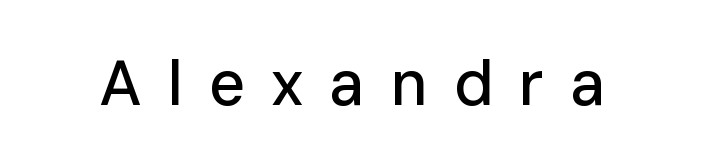
The image shows 63 px sans-serif type, upright; set unusually wide letter spacing (+0.41 em), not underlined; low stroke contrast and a medium x-height.
